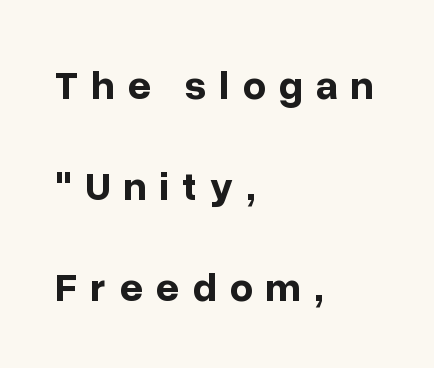
The image shows 41 px bold sans-serif type, upright; set left-aligned, loose line spacing (2.46x), unusually wide letter spacing (+0.31 em), not underlined; low stroke contrast and a medium x-height.
